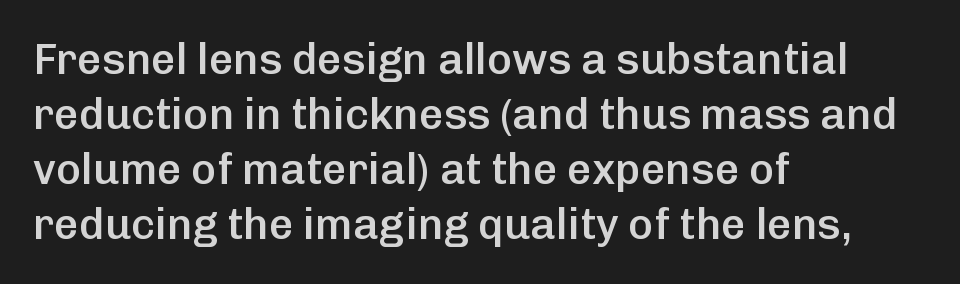
{"serif": "no", "italic": "no", "bold": "semi", "weight": "semibold", "width": "normal", "stroke_contrast": "low", "x_height": "medium", "monospaced": "no", "underline": "no", "align": "left", "line_spacing": "normal", "line_spacing_ratio": 1.28, "letter_spacing": "normal", "letter_spacing_em": 0.0, "glyph_px": 43}
